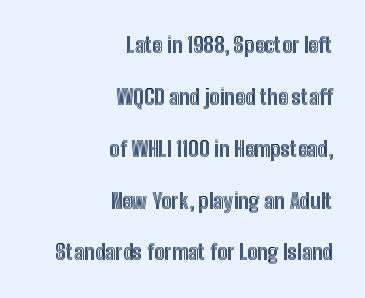
Upright lettering throughout. Has an underline been added? It has not. These lines are set flush right with a ragged left edge. Observe the ordinary spacing: letters are neighbours, not strangers. Rows of type keep a wide berth in the vertical direction.
